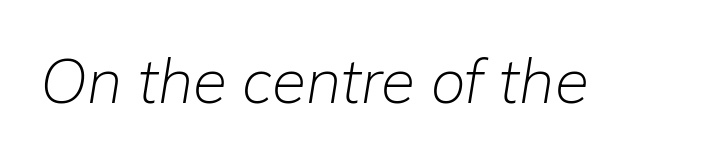
{"italic": "yes", "lean": "right", "slant_degrees": 9, "bold": "no", "weight": "light", "width": "normal", "stroke_contrast": "low", "x_height": "medium", "monospaced": "no", "underline": "no", "letter_spacing": "normal", "letter_spacing_em": 0.0, "glyph_px": 62}
